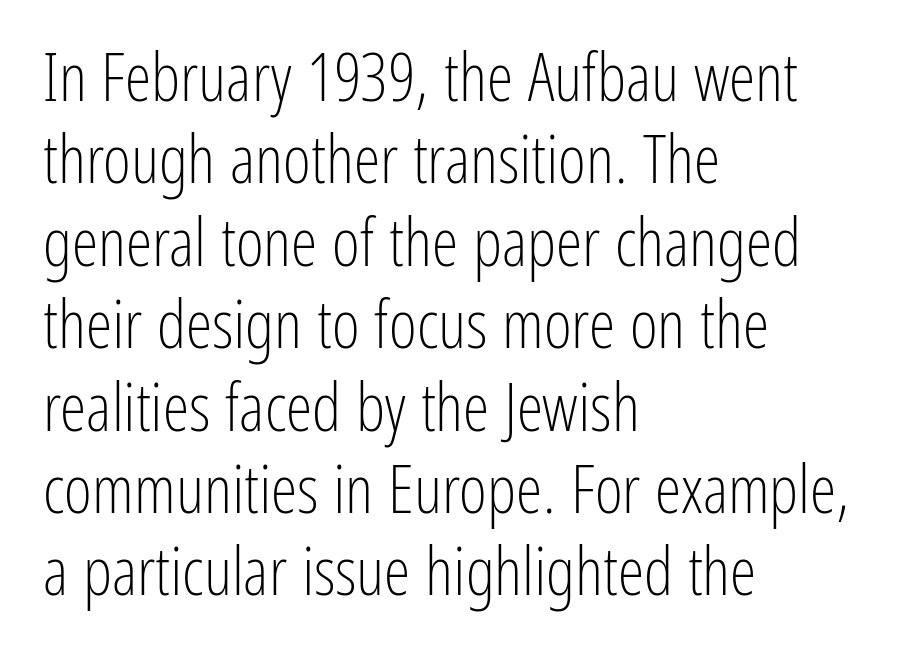
Left-aligned paragraph, ragged on the right. Check under the words: just untouched page. Each letter's strokes conclude bluntly, with no projecting serifs. Note the varied advance widths — an 'i' is clearly narrower than an 'm'.
